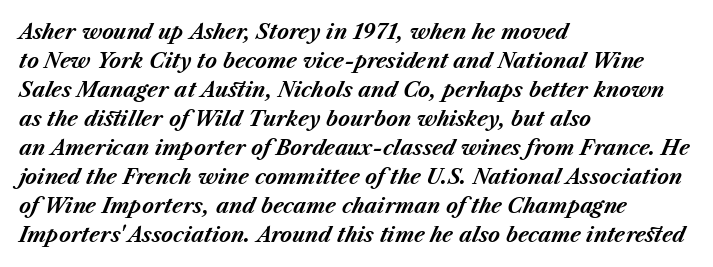
The image shows 20 px bold type, italic (leaning right); set left-aligned, normal line spacing (1.45x), normal letter spacing, not underlined.
